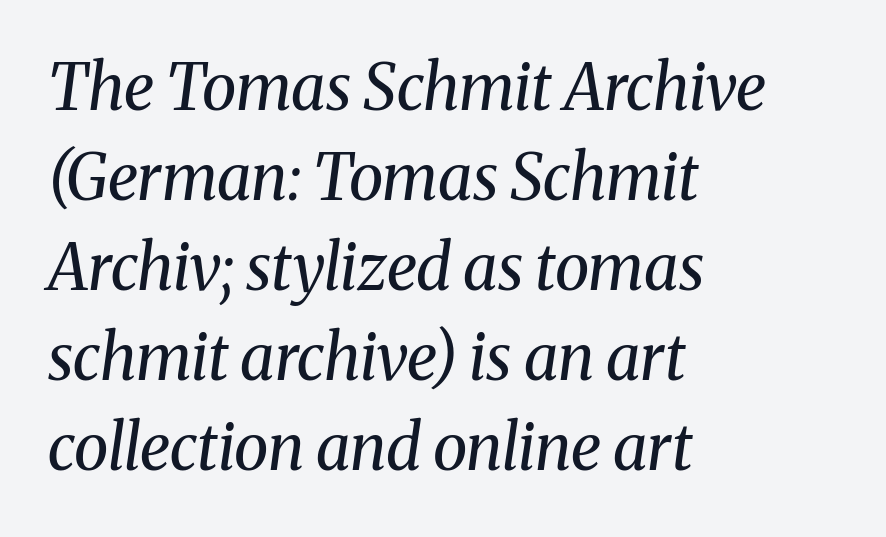
{"serif": "yes", "italic": "yes", "lean": "right", "slant_degrees": 8, "bold": "no", "weight": "regular", "width": "normal", "stroke_contrast": "medium", "x_height": "medium", "monospaced": "no", "underline": "no", "align": "left", "line_spacing": "normal", "line_spacing_ratio": 1.43, "letter_spacing": "normal", "letter_spacing_em": 0.0, "glyph_px": 63}
